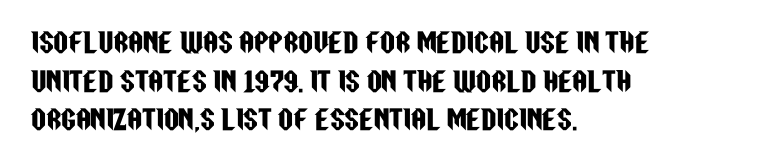
Q: Is the text italic (slanted)? A: No, it is upright.
Q: Is the text underlined? A: No.
Q: How is the paragraph aligned? A: Left-aligned.
Q: Is the spacing between letters normal or unusually wide? A: Normal.
Q: Is the spacing between lines tight, normal or loose? A: Normal.
